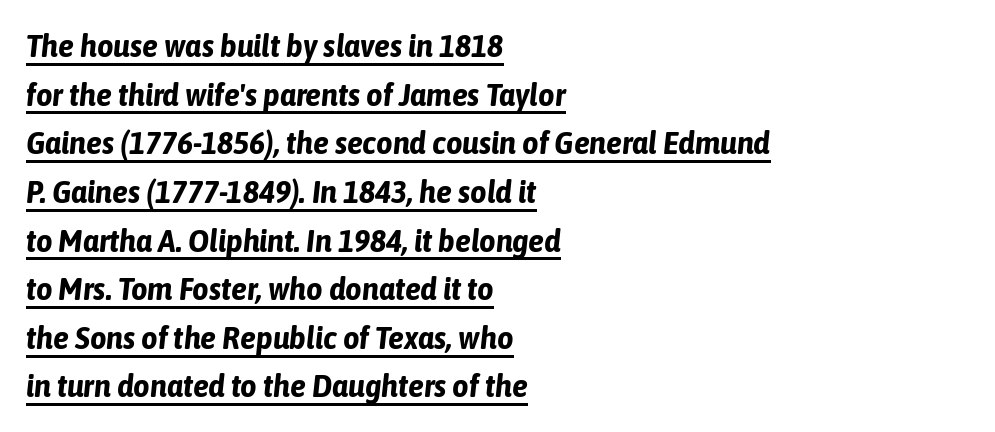
Q: Is the text bold? A: Yes.
Q: Is the text italic (slanted)? A: Yes, it leans right by about 6 degrees.
Q: Is the text underlined? A: Yes.
Q: How is the paragraph aligned? A: Left-aligned.
Q: Is the spacing between letters normal or unusually wide? A: Normal.
Q: Is the spacing between lines tight, normal or loose? A: Normal.
Q: Width (condensed, normal, or wide)? A: Condensed.
Q: Stroke contrast? A: Low.
Q: x-height? A: Medium.
Q: Monospaced? A: No.
